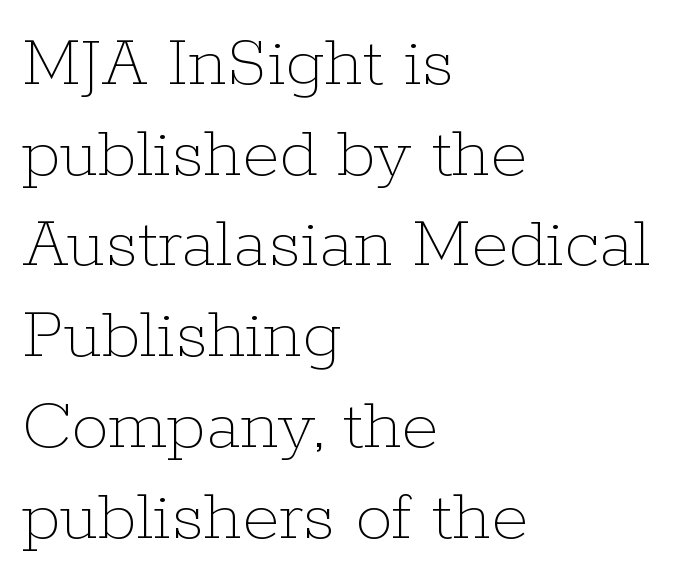
{"italic": "no", "bold": "no", "weight": "thin", "width": "normal", "stroke_contrast": "low", "x_height": "medium", "monospaced": "no", "underline": "no", "align": "left", "line_spacing_ratio": 1.21, "letter_spacing": "normal", "letter_spacing_em": 0.0, "glyph_px": 75}
